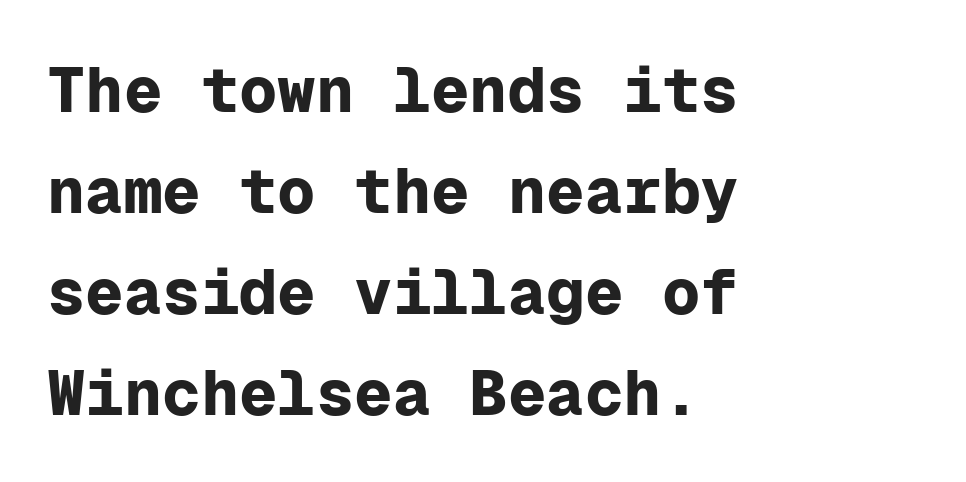
{"serif": "no", "italic": "no", "bold": "yes", "weight": "bold", "width": "normal", "stroke_contrast": "low", "x_height": "medium", "monospaced": "yes", "underline": "no", "align": "left", "line_spacing": "normal", "line_spacing_ratio": 1.58, "letter_spacing": "normal", "letter_spacing_em": 0.0, "glyph_px": 64}
